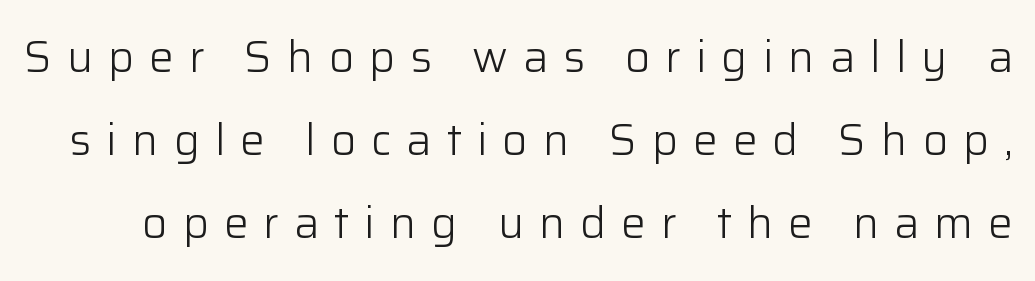
The image shows 44 px light sans-serif type, upright; set line spacing 1.89x, unusually wide letter spacing (+0.34 em), not underlined; low stroke contrast and a medium x-height.
